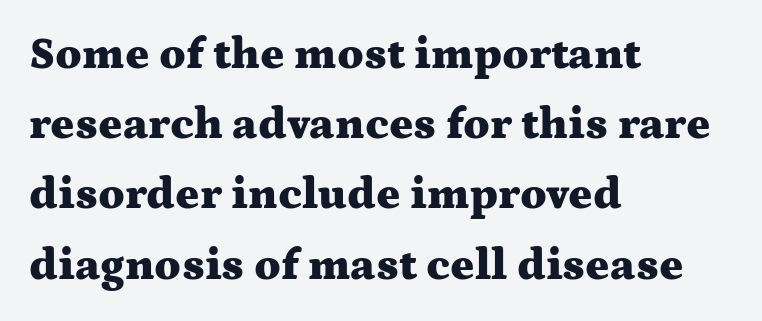
The image shows 45 px heavy, wide serif type, upright; set left-aligned, normal line spacing (1.56x), normal letter spacing, not underlined; medium stroke contrast and a medium x-height.
